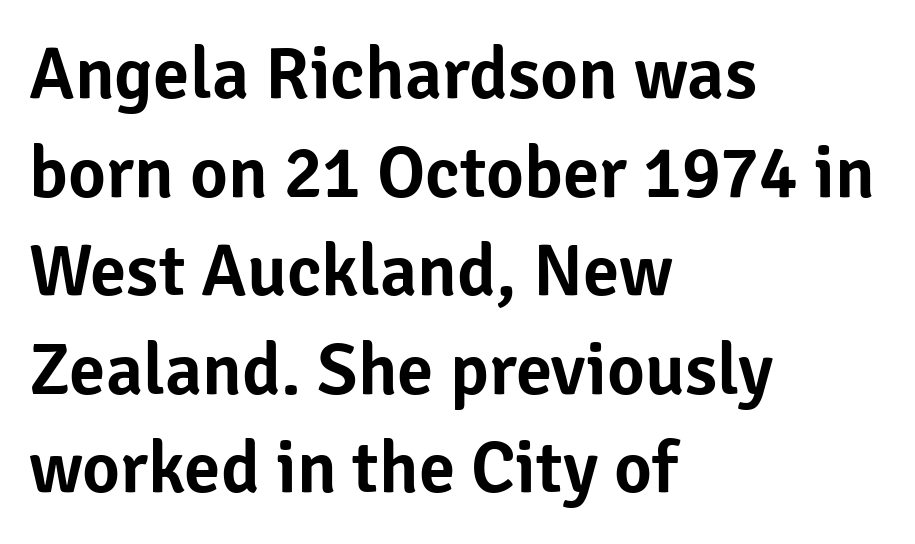
Q: Is the text italic (slanted)? A: No, it is upright.
Q: Is the typeface a serif or a sans-serif typeface? A: Sans-serif.
Q: Is the text underlined? A: No.
Q: How is the paragraph aligned? A: Left-aligned.
Q: Is the spacing between letters normal or unusually wide? A: Normal.
Q: Is the spacing between lines tight, normal or loose? A: Normal.
Q: Width (condensed, normal, or wide)? A: Normal.
Q: Stroke contrast? A: Low.
Q: x-height? A: Medium.
Q: Monospaced? A: No.
